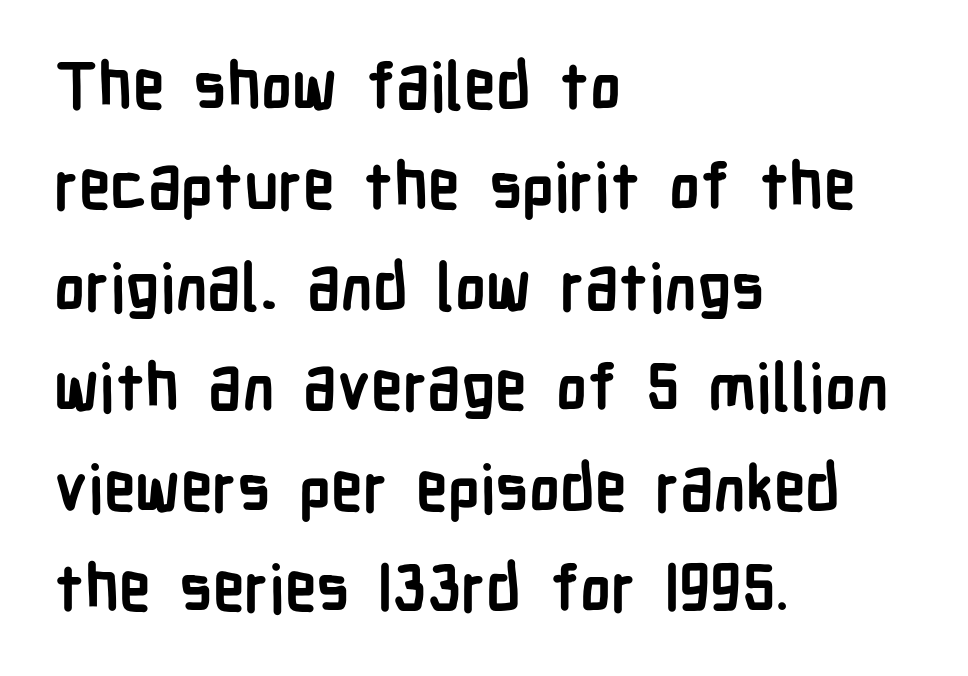
The image shows 64 px semibold, condensed sans-serif type, upright; set left-aligned, normal line spacing (1.57x), normal letter spacing, not underlined; low stroke contrast and a medium x-height.
